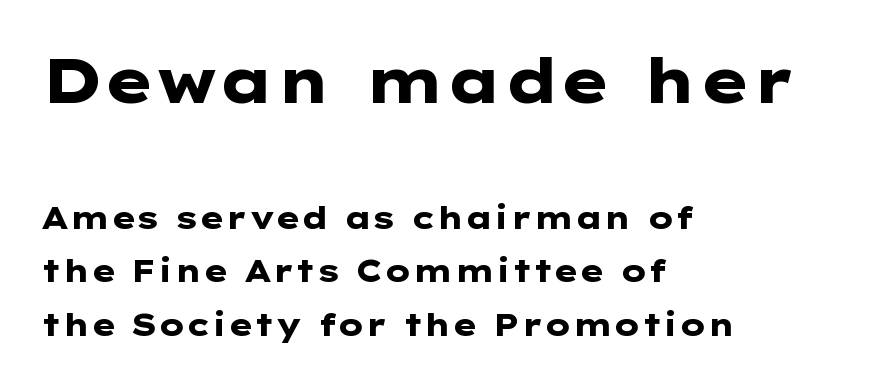
This is the regular roman posture of the typeface. Compare the two chunks: the upper has the greater cap height. Leftover space on each line is placed entirely after the last word. No feet cap the strokes, marking this as sans-serif type. These lines keep a tight, regular rhythm from letter to letter.
